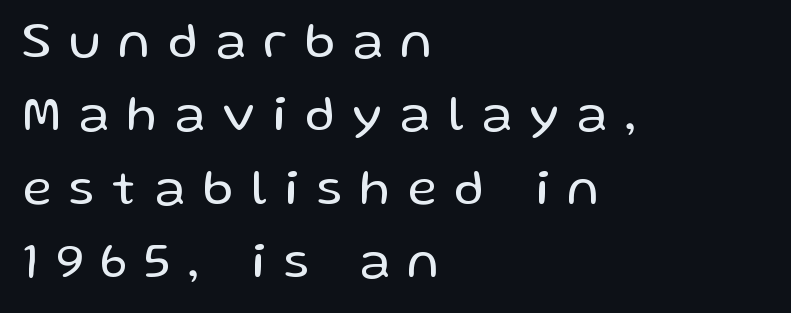
Q: Is the text bold? A: No.
Q: Is the text italic (slanted)? A: No, it is upright.
Q: Is the typeface a serif or a sans-serif typeface? A: Sans-serif.
Q: Is the text underlined? A: No.
Q: How is the paragraph aligned? A: Left-aligned.
Q: Is the spacing between letters normal or unusually wide? A: Unusually wide.
Q: Is the spacing between lines tight, normal or loose? A: Normal.
Q: Width (condensed, normal, or wide)? A: Normal.
Q: Stroke contrast? A: Low.
Q: x-height? A: Medium.
Q: Monospaced? A: No.
